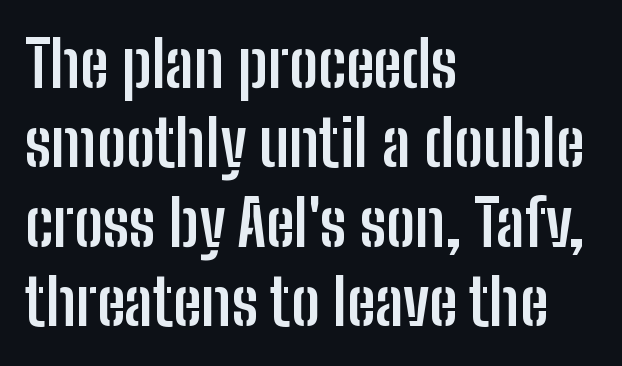
{"serif": "no", "italic": "no", "bold": "yes", "weight": "semibold", "width": "condensed", "stroke_contrast": "low", "x_height": "medium", "monospaced": "no", "underline": "no", "align": "left", "line_spacing_ratio": 1.24, "letter_spacing": "normal", "letter_spacing_em": 0.0, "glyph_px": 64}
